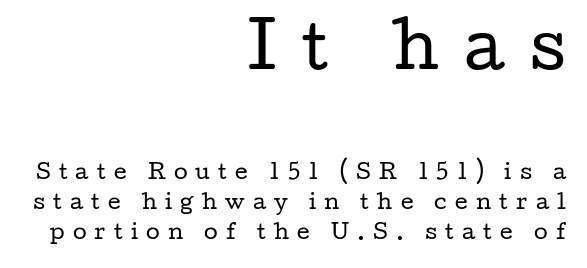
{"serif": "yes", "italic": "no", "bold": "no", "weight": "regular", "width": "wide", "stroke_contrast": "low", "x_height": "medium", "monospaced": "no", "underline": "no", "align": "right", "line_spacing": "normal", "line_spacing_ratio": 1.52, "letter_spacing": "wide", "letter_spacing_em": 0.41, "larger_block": "first", "size_ratio": 3.05, "glyph_px": 61}
